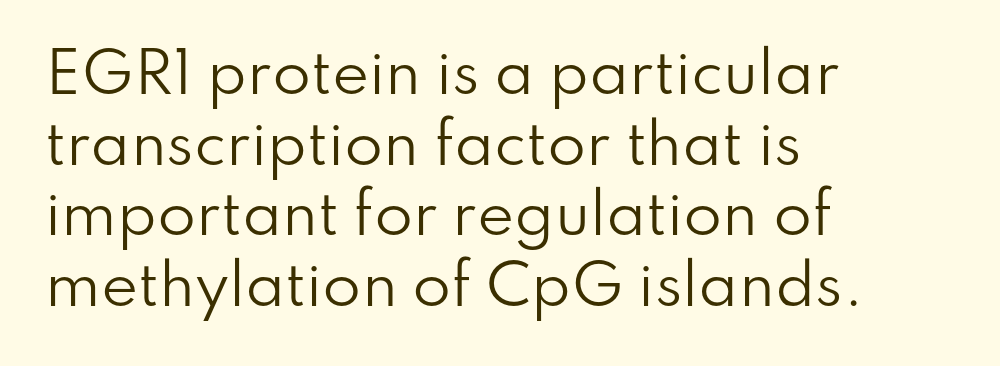
{"serif": "no", "italic": "no", "bold": "no", "weight": "regular", "width": "normal", "stroke_contrast": "low", "x_height": "small", "monospaced": "no", "underline": "no", "align": "left", "line_spacing": "normal", "line_spacing_ratio": 1.26, "letter_spacing": "normal", "letter_spacing_em": 0.0, "glyph_px": 56}
